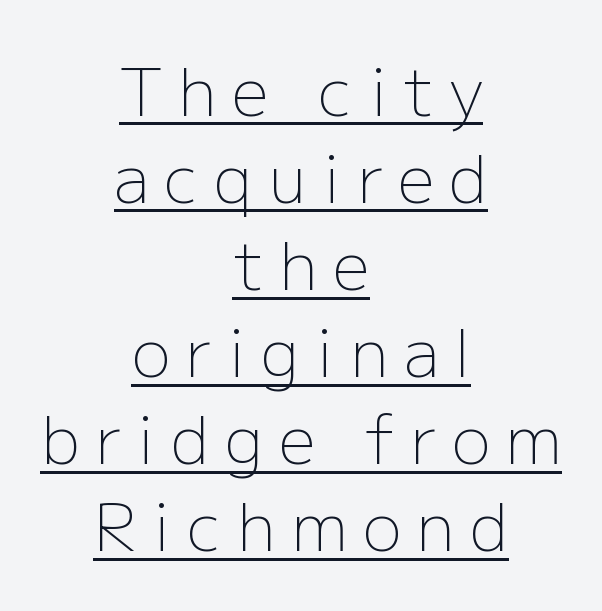
The image shows 65 px light sans-serif type, upright; set centered, normal line spacing (1.34x), unusually wide letter spacing (+0.24 em), underlined; low stroke contrast and a medium x-height.
